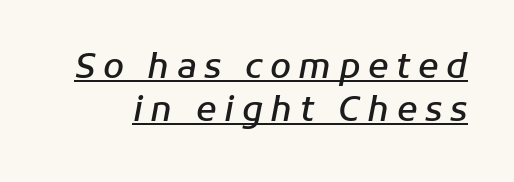
The image shows 34 px semibold type, italic (leaning right); set normal line spacing (1.26x), unusually wide letter spacing (+0.22 em), underlined; low stroke contrast and a medium x-height.
